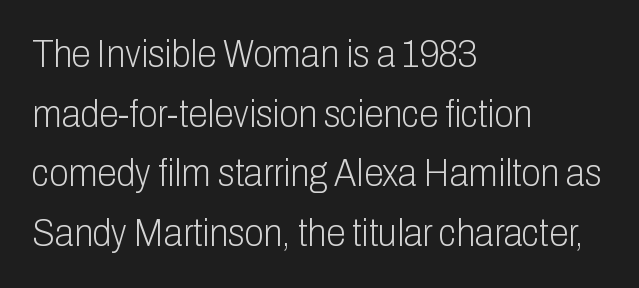
The image shows 39 px light, condensed sans-serif type, upright; set left-aligned, normal line spacing (1.53x), normal letter spacing, not underlined; low stroke contrast and a medium x-height.
